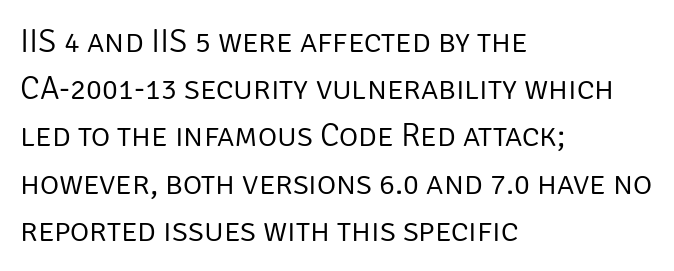
No extra ink here — the face is not bold. Unmarked baselines from the first word to the last. Are there feet on the stems? There aren't — it's a sans. Posture: vertical. Horizontal alignment here is leftward, the default for most running prose.
